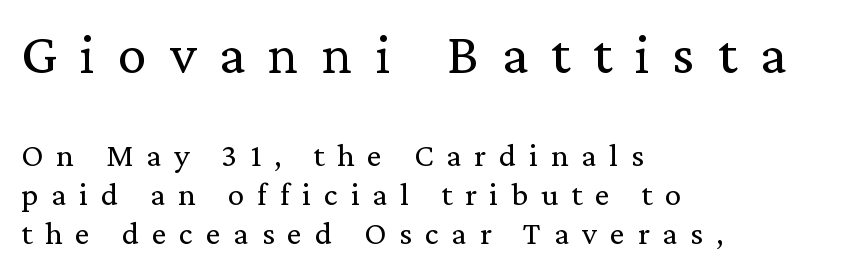
Q: Is the text bold? A: No.
Q: Is the text italic (slanted)? A: No, it is upright.
Q: Is the typeface a serif or a sans-serif typeface? A: Serif.
Q: Is the text underlined? A: No.
Q: How is the paragraph aligned? A: Left-aligned.
Q: Is the spacing between letters normal or unusually wide? A: Unusually wide.
Q: Which block of text is set in a larger size, the first (top) or the second (bottom)? A: The first (top) one.
Q: Width (condensed, normal, or wide)? A: Normal.
Q: Stroke contrast? A: Low.
Q: x-height? A: Medium.
Q: Monospaced? A: No.
